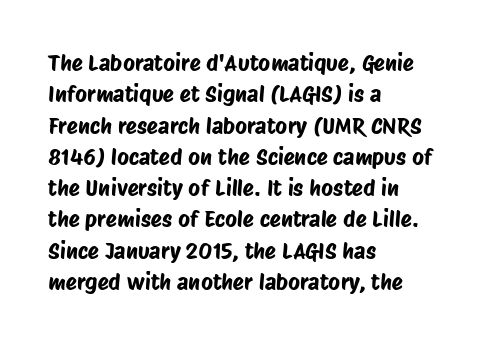
The image shows 23 px text type; set left-aligned, normal line spacing (1.36x), normal letter spacing, not underlined.
